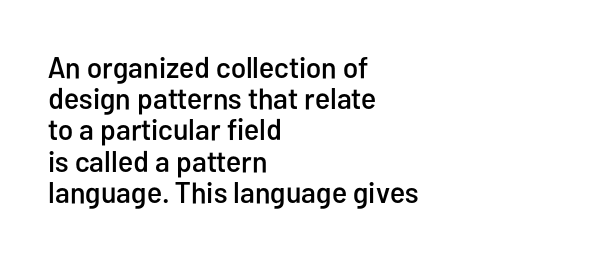
In CSS terms this would be text-align: left. Leading is clearly below the norm, producing a dense column. Check under the words: just untouched page. Look at the tracking — it's just the regular setting, nothing added.
